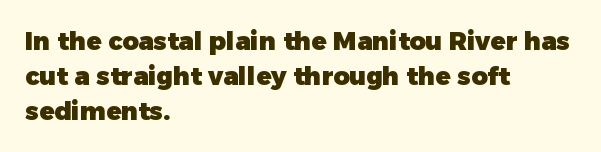
The image shows 25 px bold type, upright; set left-aligned, normal line spacing (1.4x), normal letter spacing, not underlined.
